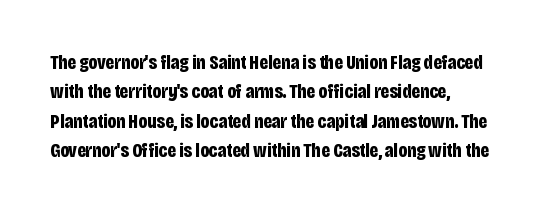
Q: Is the text bold? A: Yes.
Q: Is the text italic (slanted)? A: No, it is upright.
Q: Is the text underlined? A: No.
Q: How is the paragraph aligned? A: Left-aligned.
Q: Is the spacing between letters normal or unusually wide? A: Normal.
Q: Is the spacing between lines tight, normal or loose? A: Normal.
